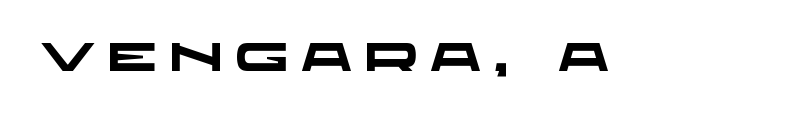
Q: Is the text bold? A: Yes.
Q: Is the typeface a serif or a sans-serif typeface? A: Sans-serif.
Q: Is the text underlined? A: No.
Q: Is the spacing between letters normal or unusually wide? A: Unusually wide.
Q: Width (condensed, normal, or wide)? A: Wide.
Q: Stroke contrast? A: Low.
Q: x-height? A: Large.
Q: Monospaced? A: No.
